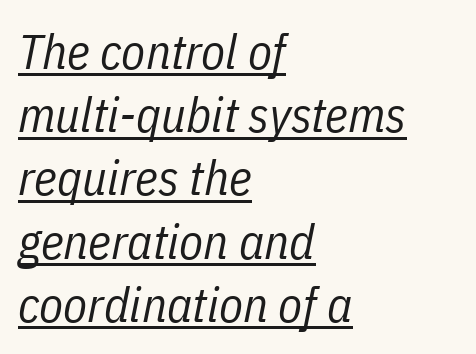
The image shows 49 px regular-weight, condensed type, italic (leaning right); set left-aligned, normal line spacing (1.29x), normal letter spacing, underlined; low stroke contrast and a medium x-height.
